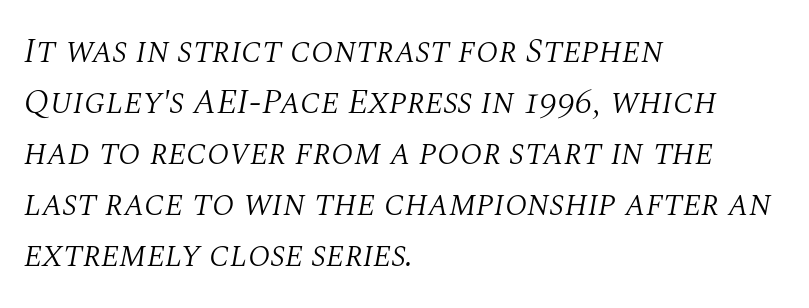
The image shows 35 px light serif type, italic (leaning right); set left-aligned, normal line spacing (1.46x), normal letter spacing, not underlined; medium stroke contrast and a large x-height.
